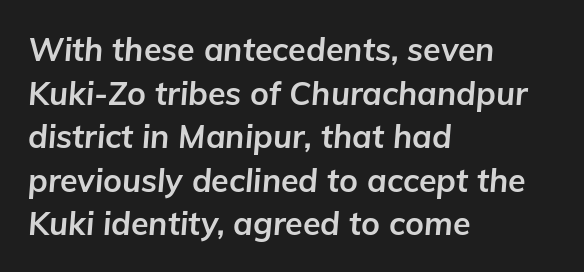
The image shows 32 px bold type, italic (leaning right); set left-aligned, normal line spacing (1.36x), normal letter spacing, not underlined; low stroke contrast and a medium x-height.
